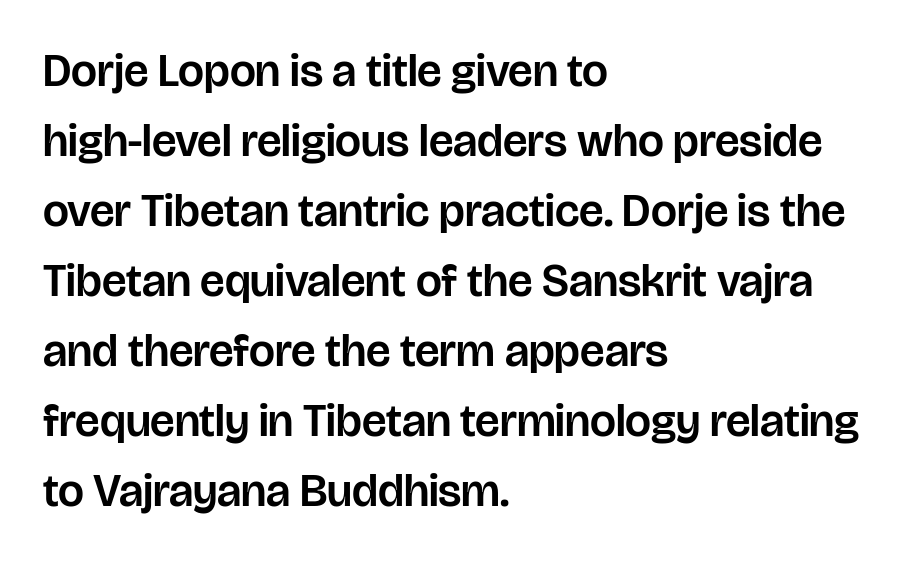
The image shows 46 px sans-serif type, upright; set left-aligned, normal line spacing (1.52x), normal letter spacing, not underlined; low stroke contrast and a large x-height.
